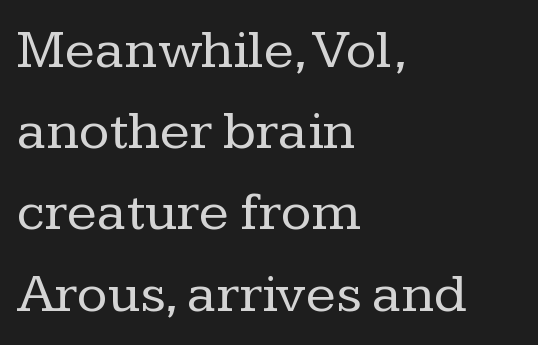
The image shows 56 px regular-weight serif type, upright; set left-aligned, normal line spacing (1.45x), normal letter spacing, not underlined; low stroke contrast and a medium x-height.
